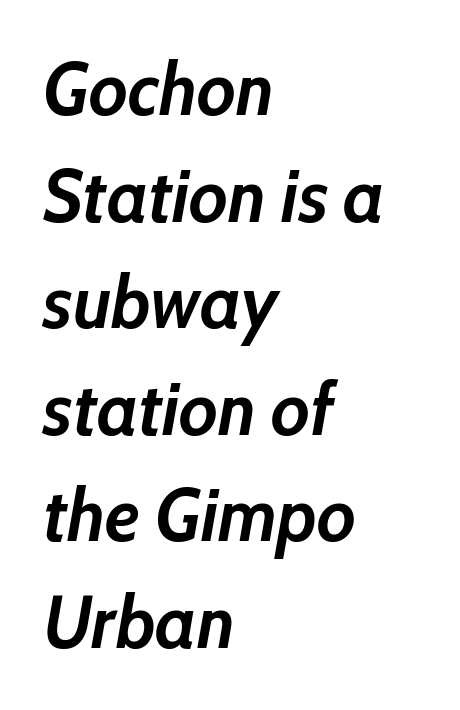
{"italic": "yes", "lean": "right", "slant_degrees": 10, "bold": "yes", "weight": "semibold", "width": "normal", "stroke_contrast": "low", "x_height": "medium", "monospaced": "no", "underline": "no", "align": "left", "line_spacing": "normal", "line_spacing_ratio": 1.44, "letter_spacing": "normal", "letter_spacing_em": 0.0, "glyph_px": 74}
